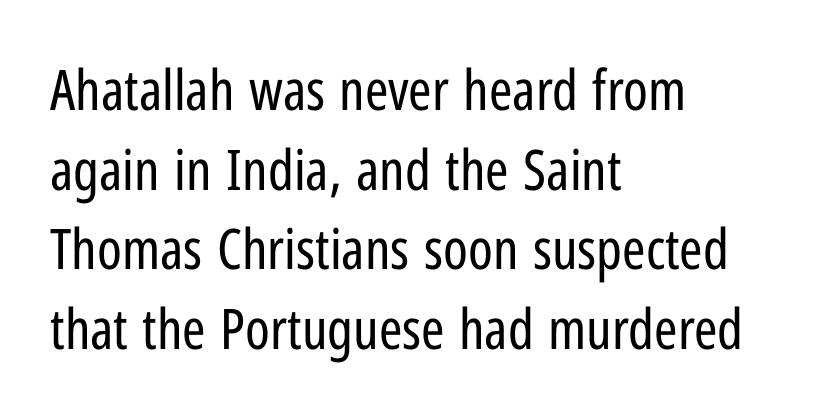
Stems here are at most as thick as an everyday book face. Observe the absence of serifs on each vertical stroke in this sample. The rendering uses a moderate line-height, typical for paragraphs. Look at the tracking — it's just the regular setting, nothing added.
